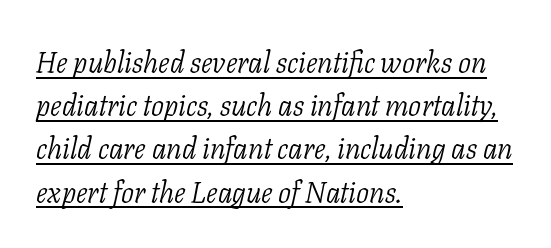
Q: Is the text bold? A: No.
Q: Is the text italic (slanted)? A: Yes, it leans right by about 11 degrees.
Q: Is the typeface a serif or a sans-serif typeface? A: Serif.
Q: Is the text underlined? A: Yes.
Q: How is the paragraph aligned? A: Left-aligned.
Q: Is the spacing between letters normal or unusually wide? A: Normal.
Q: Is the spacing between lines tight, normal or loose? A: Normal.
Q: Width (condensed, normal, or wide)? A: Normal.
Q: Stroke contrast? A: Low.
Q: x-height? A: Medium.
Q: Monospaced? A: No.
